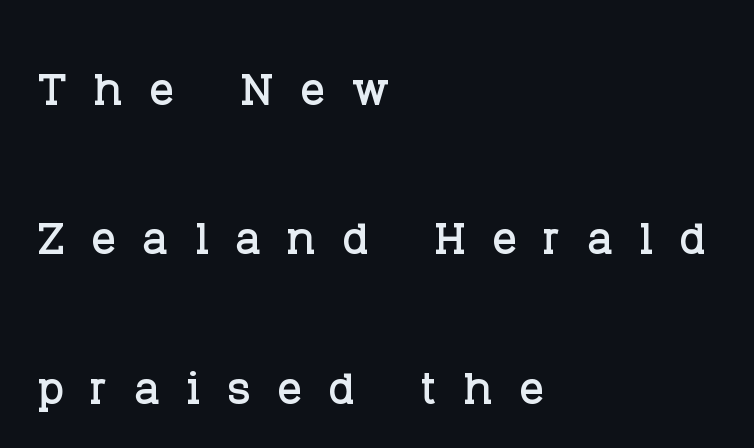
Each word looks stretched out because of the extra space between its letters. A typesetter would call this leading open, well beyond the default. Serifs: yes, visible at the terminals of the letterforms. Spacing verdict: proportional, widths tailored to each character.
